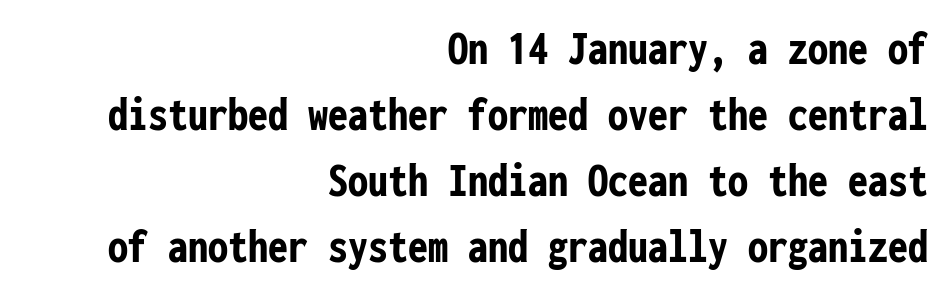
The image shows 50 px semibold, condensed sans-serif type, upright, monospaced; set right-aligned, normal line spacing (1.32x), normal letter spacing, not underlined; low stroke contrast and a medium x-height.
